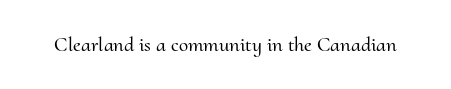
Q: Is the text italic (slanted)? A: No, it is upright.
Q: Is the text underlined? A: No.
Q: Is the spacing between letters normal or unusually wide? A: Normal.
